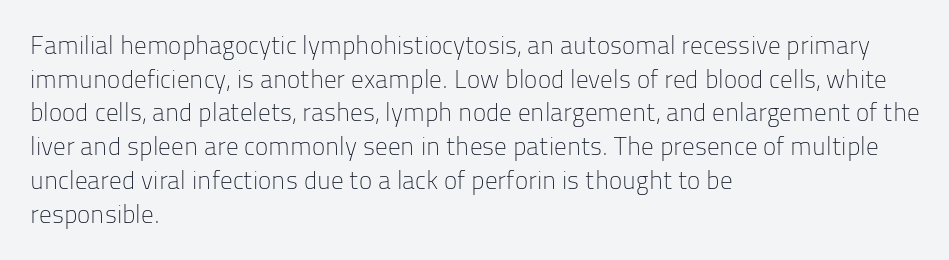
{"italic": "no", "bold": "no", "underline": "no", "align": "left", "line_spacing": "normal", "line_spacing_ratio": 1.35, "letter_spacing": "normal", "letter_spacing_em": 0.0, "glyph_px": 25}
